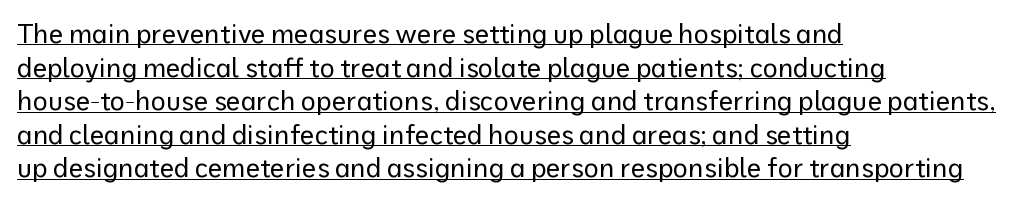
Q: Is the text bold? A: No.
Q: Is the text italic (slanted)? A: No, it is upright.
Q: Is the text underlined? A: Yes.
Q: How is the paragraph aligned? A: Left-aligned.
Q: Is the spacing between letters normal or unusually wide? A: Normal.
Q: Is the spacing between lines tight, normal or loose? A: Normal.
